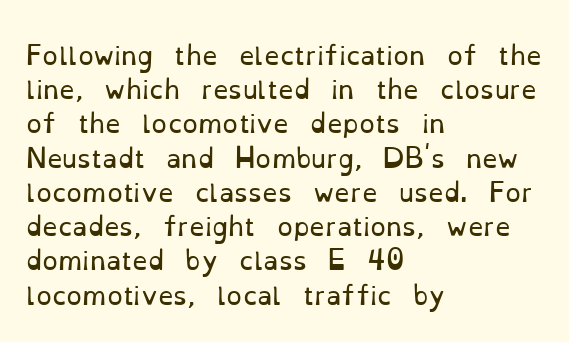
The area under the type is left untouched. A roman cut, with each character standing at attention. Observe the ordinary spacing: letters are neighbours, not strangers. Notice how the passage keeps a crisp vertical edge on the left only.
